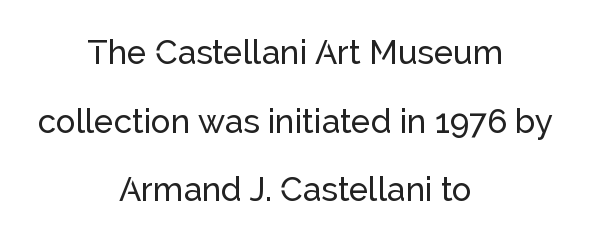
No feet cap the strokes, marking this as sans-serif type. The compositor balanced each line on the midline. When letters stand straight like this, we call the style roman or upright. Glyph-to-glyph distance matches everyday printed text.
